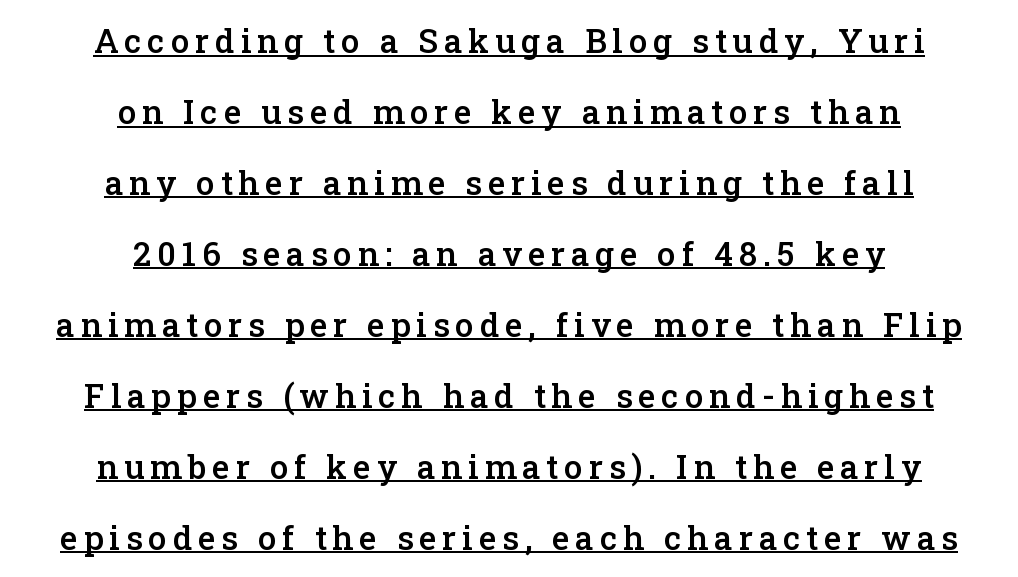
{"serif": "yes", "italic": "no", "bold": "semi", "weight": "semibold", "width": "normal", "stroke_contrast": "low", "x_height": "medium", "monospaced": "no", "underline": "yes", "align": "center", "line_spacing": "loose", "line_spacing_ratio": 2.15, "glyph_px": 33}
